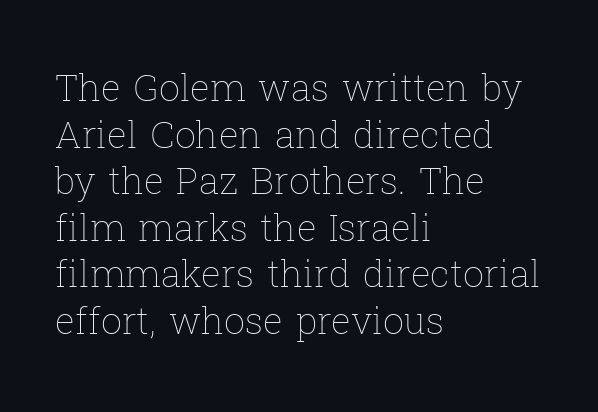
Q: Is the text bold? A: No.
Q: Is the text italic (slanted)? A: No, it is upright.
Q: Is the text underlined? A: No.
Q: How is the paragraph aligned? A: Left-aligned.
Q: Is the spacing between letters normal or unusually wide? A: Normal.
Q: Is the spacing between lines tight, normal or loose? A: Normal.
Q: Width (condensed, normal, or wide)? A: Normal.
Q: Stroke contrast? A: Low.
Q: x-height? A: Medium.
Q: Monospaced? A: No.
